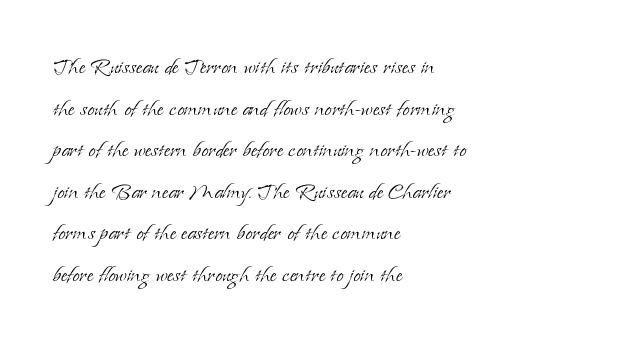
{"bold": "no", "underline": "no", "align": "left", "line_spacing": "normal", "line_spacing_ratio": 1.6, "letter_spacing": "normal", "letter_spacing_em": 0.0, "glyph_px": 26}
